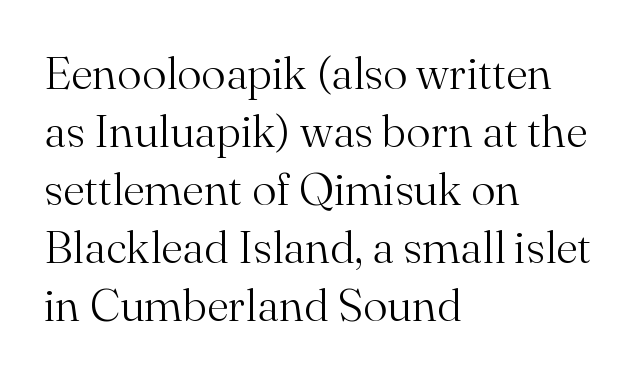
Q: Is the text bold? A: No.
Q: Is the text italic (slanted)? A: No, it is upright.
Q: Is the typeface a serif or a sans-serif typeface? A: Serif.
Q: Is the text underlined? A: No.
Q: How is the paragraph aligned? A: Left-aligned.
Q: Is the spacing between letters normal or unusually wide? A: Normal.
Q: Is the spacing between lines tight, normal or loose? A: Normal.
Q: Width (condensed, normal, or wide)? A: Normal.
Q: Stroke contrast? A: Medium.
Q: x-height? A: Small.
Q: Monospaced? A: No.
